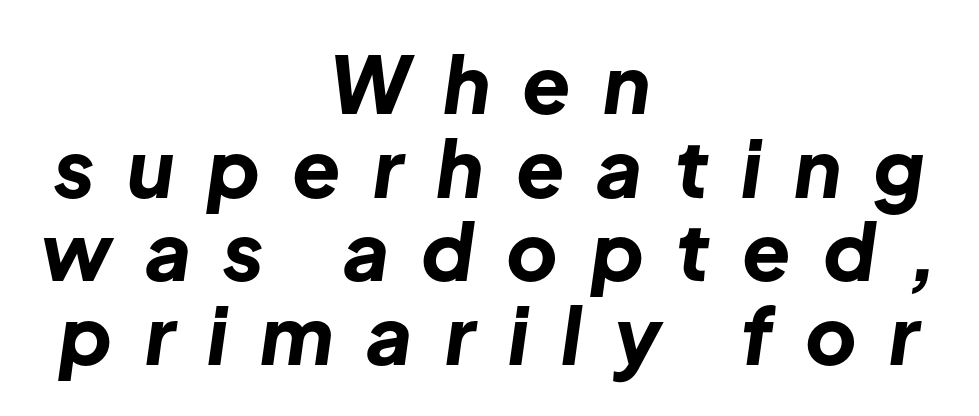
Typesetter's note: full bold, strokes at maximum text heaviness. The glyphs are unaccompanied by any horizontal stroke below them. This sample uses expanded letter spacing, leaving extra air between glyphs. If you drew a line through each stem, it would be angled. What's the leading like? Squeezed, with rows nearly overlapping. Proportional: the letters do not fall into vertical columns.
